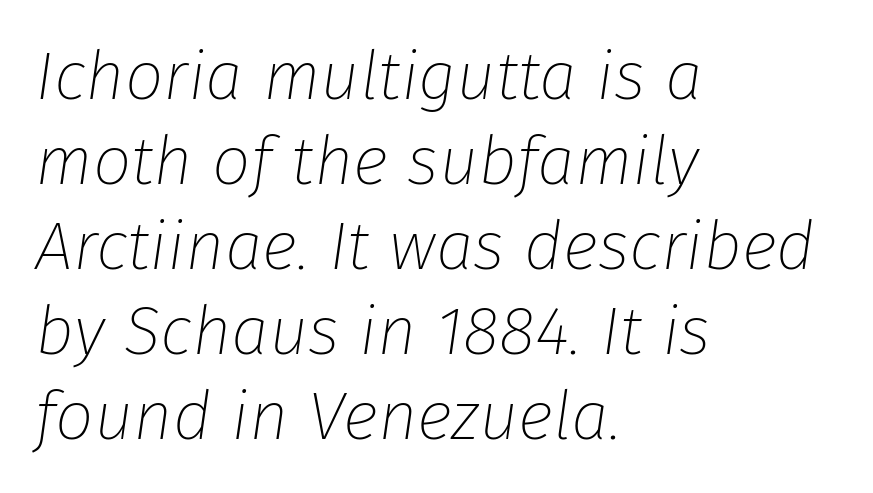
The image shows 68 px thin type, italic (leaning right); set left-aligned, normal line spacing (1.25x), normal letter spacing, not underlined; low stroke contrast and a medium x-height.
